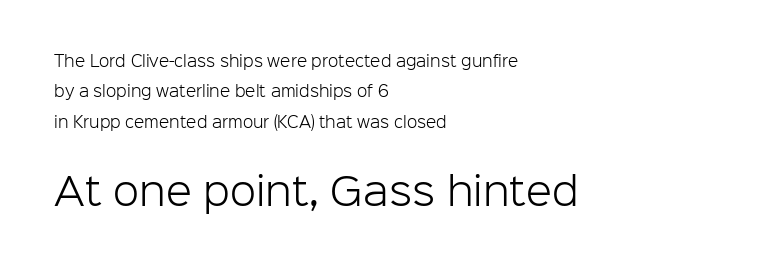
Q: Is the text bold? A: No.
Q: Is the text italic (slanted)? A: No, it is upright.
Q: Is the typeface a serif or a sans-serif typeface? A: Sans-serif.
Q: Is the text underlined? A: No.
Q: How is the paragraph aligned? A: Left-aligned.
Q: Is the spacing between letters normal or unusually wide? A: Normal.
Q: Is the spacing between lines tight, normal or loose? A: Loose.
Q: Which block of text is set in a larger size, the first (top) or the second (bottom)? A: The second (bottom) one.
Q: Width (condensed, normal, or wide)? A: Normal.
Q: Stroke contrast? A: Low.
Q: x-height? A: Medium.
Q: Monospaced? A: No.
